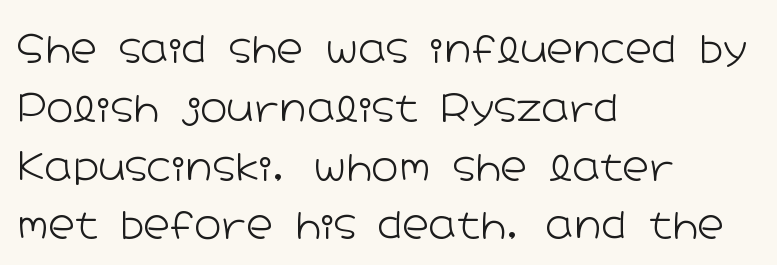
The block of text has a typical density, with ordinary space between rows. Think of a printed novel: that variable character pitch is what you see here. Font category for this specimen: sans-serif. Check under the words: just untouched page.
